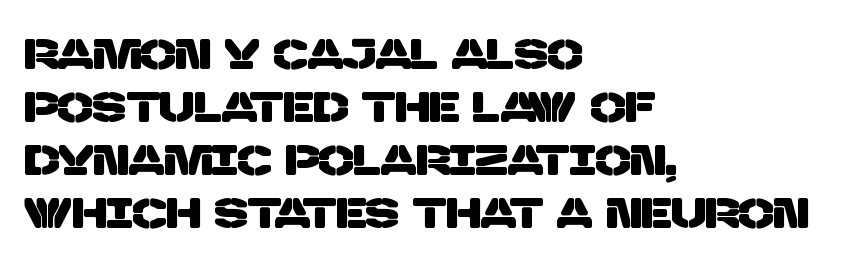
Descender tails drop into unmarked territory. Each letter's strokes conclude bluntly, with no projecting serifs. This rendering uses left alignment, leaving the right contour irregular. The passage shown is typed in a proportional face where columns would drift.
